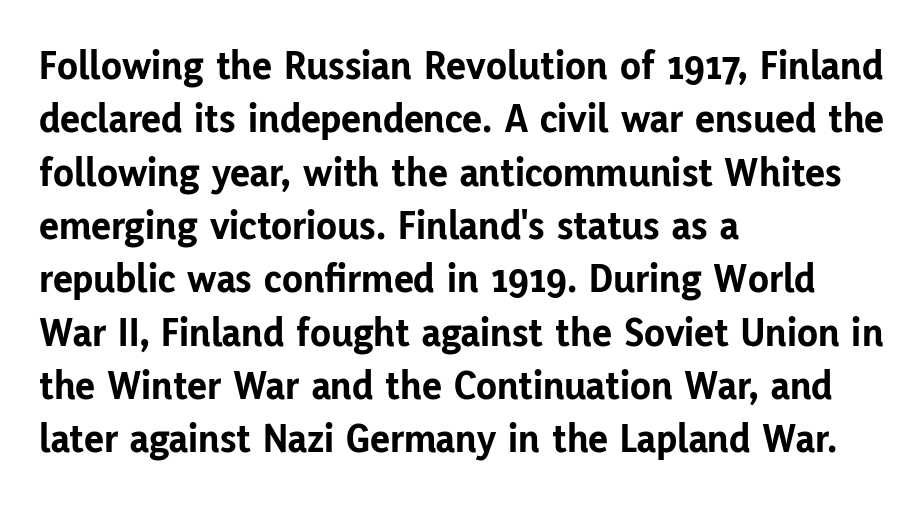
{"serif": "no", "italic": "no", "bold": "yes", "weight": "bold", "width": "normal", "stroke_contrast": "low", "x_height": "medium", "monospaced": "no", "underline": "no", "align": "left", "line_spacing": "normal", "line_spacing_ratio": 1.27, "letter_spacing": "normal", "letter_spacing_em": 0.0, "glyph_px": 42}
